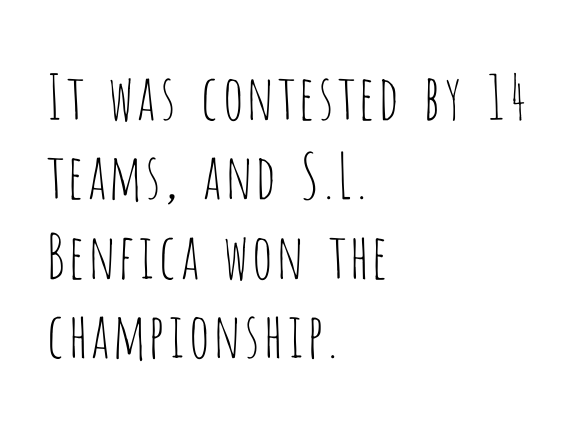
{"serif": "no", "italic": "no", "bold": "no", "weight": "thin", "width": "condensed", "stroke_contrast": "low", "x_height": "large", "monospaced": "no", "underline": "no", "align": "left", "line_spacing": "normal", "line_spacing_ratio": 1.28, "letter_spacing": "normal", "letter_spacing_em": 0.0, "glyph_px": 62}
